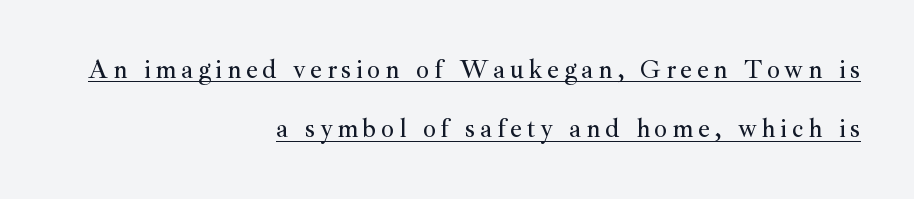
Beneath each row of characters lies a ruled line. Nope, not italic — everything's standing straight. Rows of type keep a wide berth in the vertical direction. This sample is right-justified, so line beginnings fall wherever the words allow.
